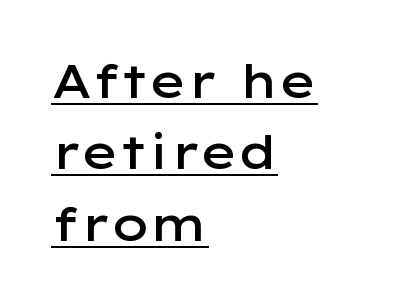
The image shows 47 px semibold, wide sans-serif type, upright; set left-aligned, normal line spacing (1.52x), normal letter spacing, underlined; low stroke contrast and a medium x-height.
